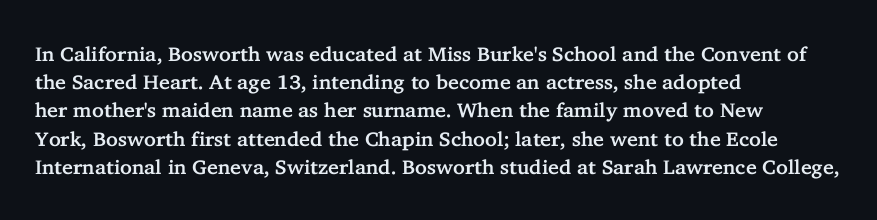
Quick note: interline space is typical. Layout note: lines flush left. The tracking reads as untouched default to a designer's eye. The passage shown is not underscored anywhere. The type sits square on the baseline with zero lean.
